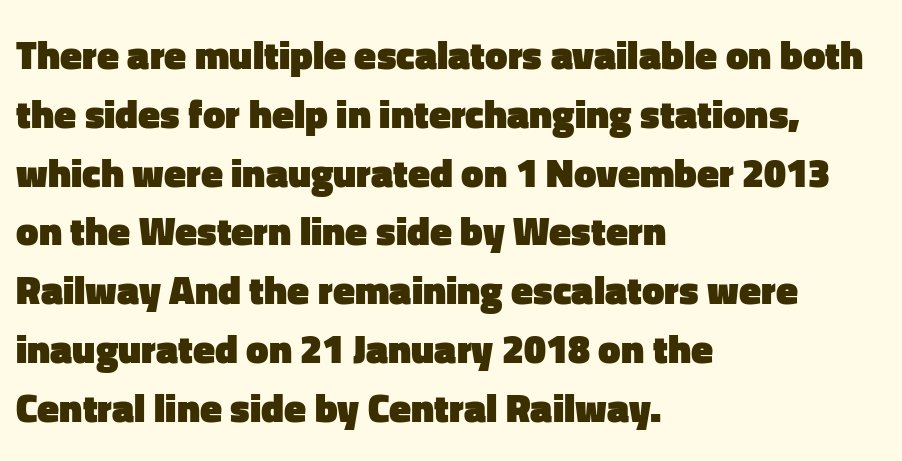
{"serif": "no", "italic": "no", "bold": "yes", "weight": "heavy", "width": "normal", "stroke_contrast": "low", "x_height": "medium", "monospaced": "no", "underline": "no", "align": "left", "line_spacing": "normal", "line_spacing_ratio": 1.47, "letter_spacing": "normal", "letter_spacing_em": 0.0, "glyph_px": 40}
